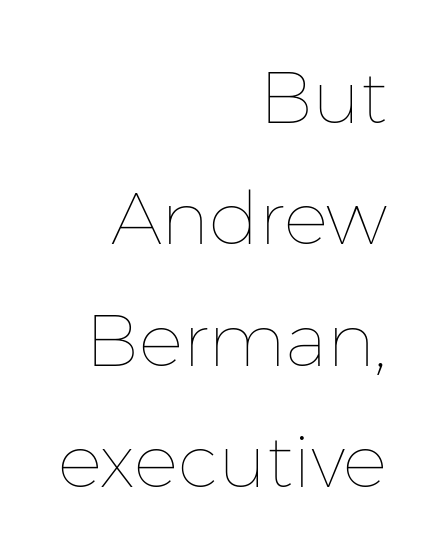
{"italic": "no", "bold": "no", "weight": "thin", "width": "normal", "stroke_contrast": "low", "x_height": "medium", "monospaced": "no", "underline": "no", "align": "right", "line_spacing": "normal", "line_spacing_ratio": 1.64, "letter_spacing": "normal", "letter_spacing_em": 0.0, "glyph_px": 74}
